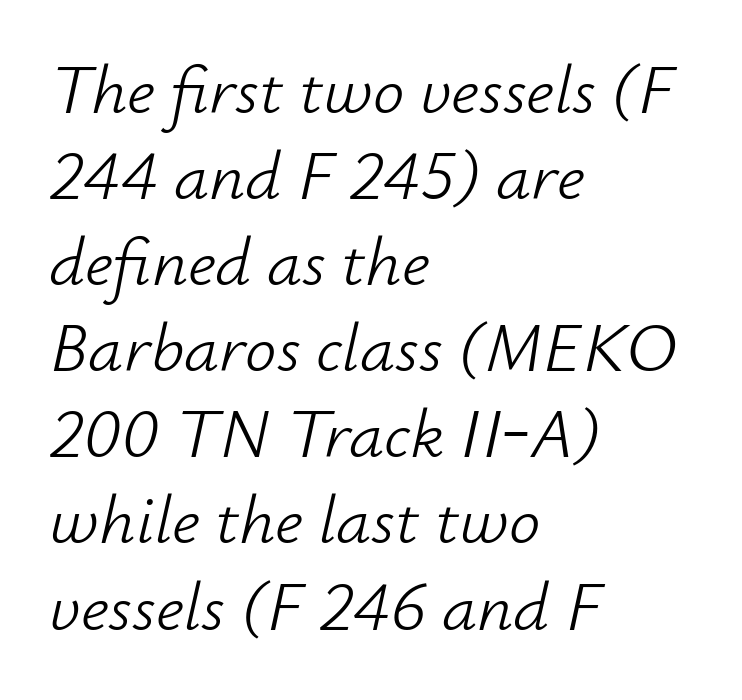
{"italic": "yes", "lean": "right", "slant_degrees": 12, "bold": "no", "weight": "light", "width": "normal", "stroke_contrast": "low", "x_height": "small", "monospaced": "no", "underline": "no", "align": "left", "line_spacing_ratio": 1.23, "letter_spacing": "normal", "letter_spacing_em": 0.0, "glyph_px": 70}
